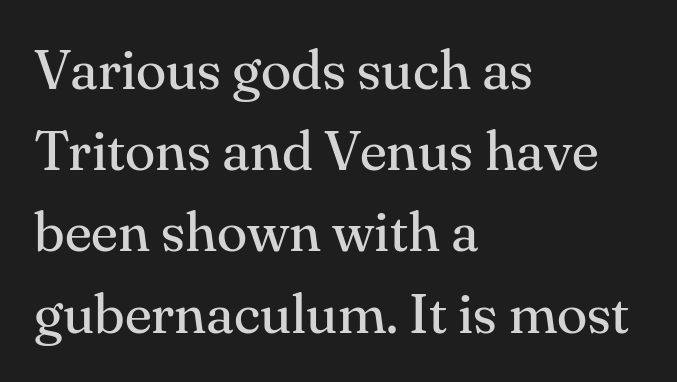
The image shows 56 px regular-weight serif type, upright; set left-aligned, normal line spacing (1.45x), normal letter spacing, not underlined; medium stroke contrast and a small x-height.
